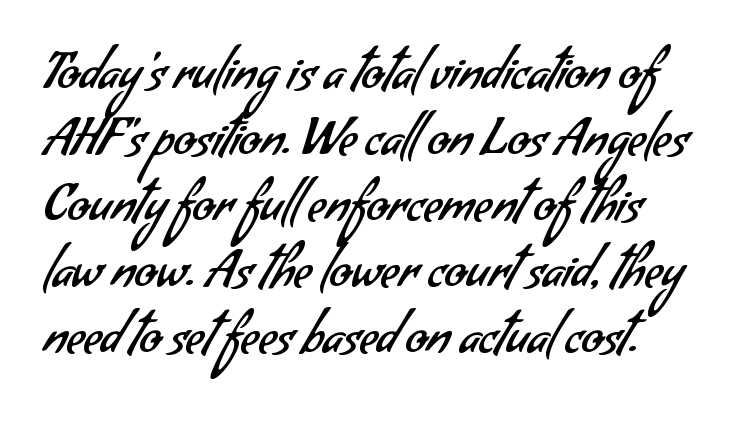
{"serif": "no", "bold": "no", "weight": "regular", "width": "normal", "stroke_contrast": "low", "x_height": "small", "monospaced": "no", "underline": "no", "line_spacing": "normal", "line_spacing_ratio": 1.32, "letter_spacing": "normal", "letter_spacing_em": 0.0, "glyph_px": 50}
